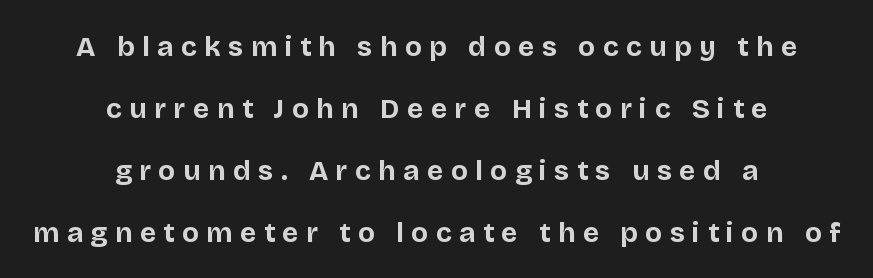
Q: Is the text bold? A: Yes.
Q: Is the text italic (slanted)? A: No, it is upright.
Q: Is the typeface a serif or a sans-serif typeface? A: Sans-serif.
Q: Is the text underlined? A: No.
Q: How is the paragraph aligned? A: Centered.
Q: Is the spacing between letters normal or unusually wide? A: Unusually wide.
Q: Is the spacing between lines tight, normal or loose? A: Loose.
Q: Width (condensed, normal, or wide)? A: Normal.
Q: Stroke contrast? A: Low.
Q: x-height? A: Large.
Q: Monospaced? A: No.
